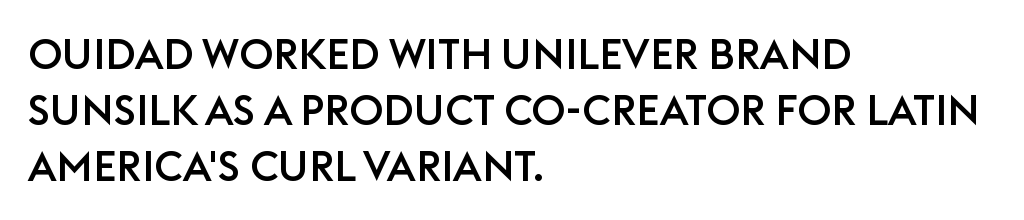
The image shows 42 px sans-serif type, upright; set left-aligned, normal line spacing (1.33x), normal letter spacing, not underlined; low stroke contrast and a large x-height.
